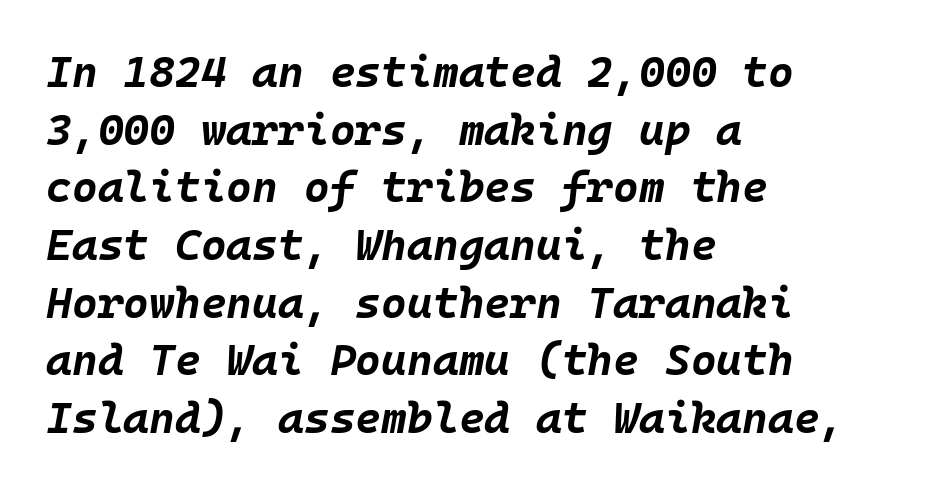
The image shows 44 px bold type, italic (leaning right), monospaced; set left-aligned, normal line spacing (1.31x), normal letter spacing, not underlined; low stroke contrast and a large x-height.
